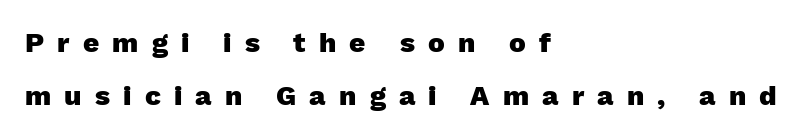
A typesetter would mark this as roman, not italic. Character widths vary here, with narrow letters taking less room than wide ones. Underline: absent. A typesetter would call this heavily tracked-out type. Nothing sits at the stroke ends, so this counts as sans-serif. The lines in this sample share a left origin and differ only in where they stop.
